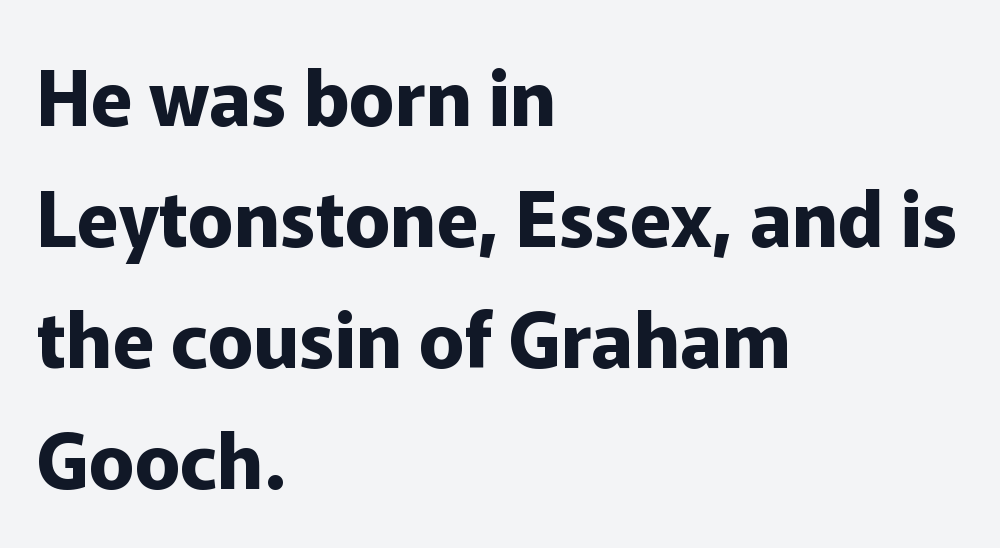
Letterform terminals end flat and unadorned throughout the passage. Nope, not italic — everything's standing straight. The rendering uses a moderate line-height, typical for paragraphs. Compared with an ordinary text face, these strokes are far heavier — a full bold. The letters advance in unequal steps, a hallmark of proportional type.
